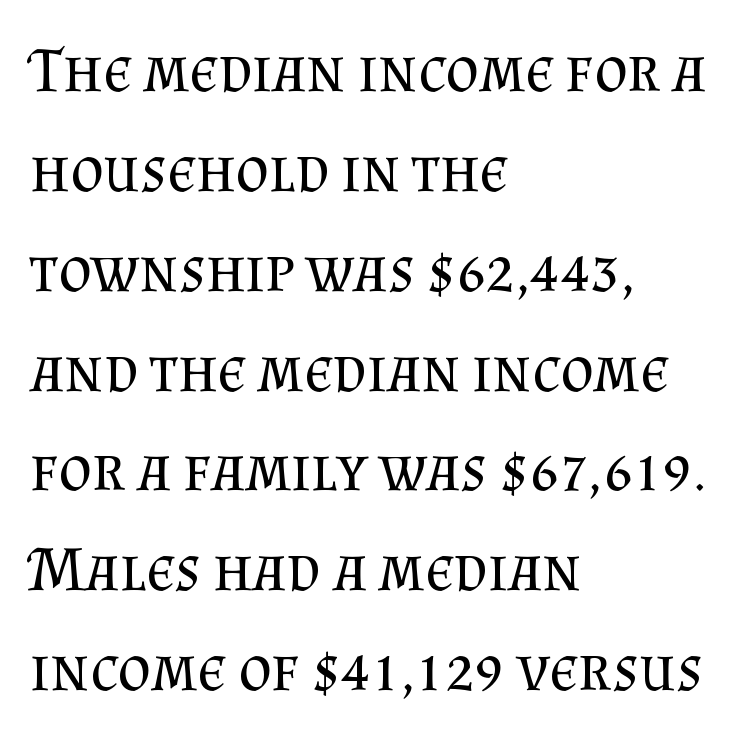
The image shows 64 px regular-weight serif type, upright; set left-aligned, normal line spacing (1.56x), normal letter spacing, not underlined; medium stroke contrast and a small x-height.
